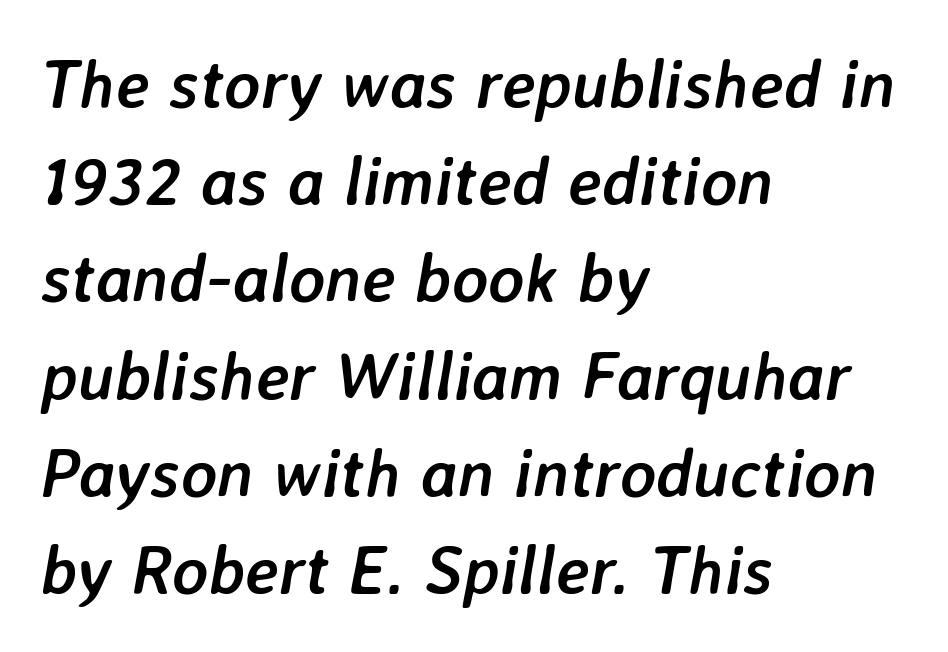
The image shows 68 px semibold type, italic (leaning right); set left-aligned, normal line spacing (1.43x), normal letter spacing, not underlined; low stroke contrast and a medium x-height.
